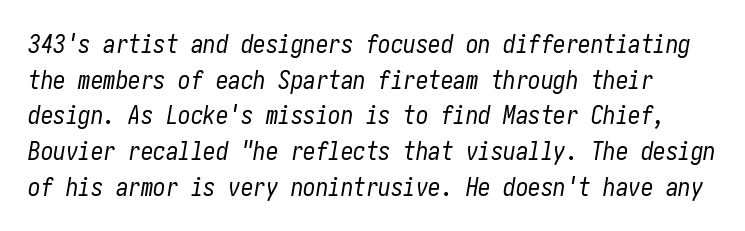
{"italic": "yes", "lean": "right", "slant_degrees": 10, "bold": "no", "underline": "no", "line_spacing": "normal", "line_spacing_ratio": 1.43, "letter_spacing": "normal", "letter_spacing_em": 0.0, "glyph_px": 25}
